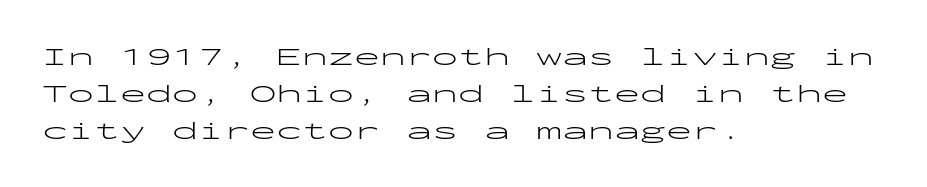
Q: Is the text bold? A: No.
Q: Is the text italic (slanted)? A: No, it is upright.
Q: Is the text underlined? A: No.
Q: How is the paragraph aligned? A: Left-aligned.
Q: Is the spacing between letters normal or unusually wide? A: Normal.
Q: Is the spacing between lines tight, normal or loose? A: Normal.
